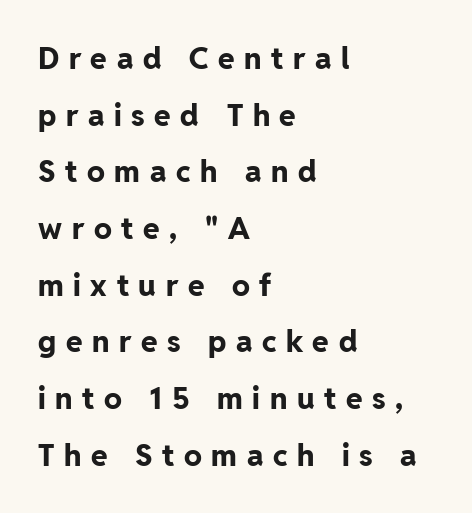
The image shows 30 px bold sans-serif type, upright; set left-aligned, line spacing 1.89x, unusually wide letter spacing (+0.32 em), not underlined; low stroke contrast and a medium x-height.
